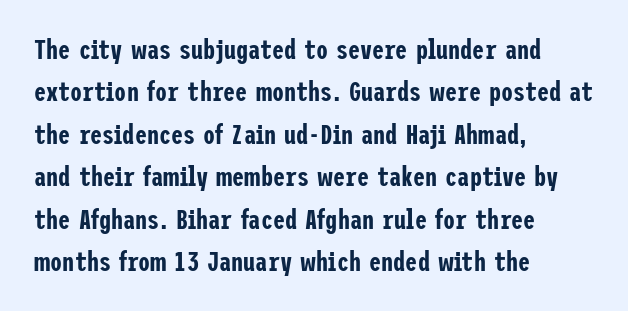
Q: Is the text italic (slanted)? A: No, it is upright.
Q: Is the text underlined? A: No.
Q: How is the paragraph aligned? A: Left-aligned.
Q: Is the spacing between letters normal or unusually wide? A: Normal.
Q: Is the spacing between lines tight, normal or loose? A: Normal.
